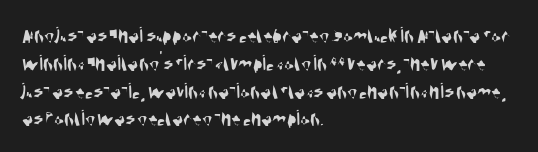
Q: Is the text underlined? A: No.
Q: How is the paragraph aligned? A: Left-aligned.
Q: Is the spacing between letters normal or unusually wide? A: Normal.
